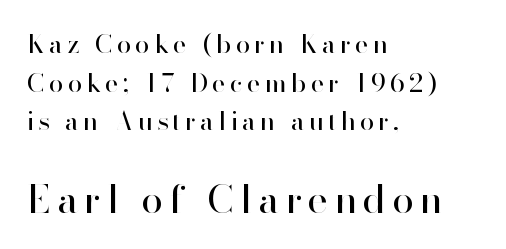
The image shows 39 px regular-weight sans-serif type, upright; set left-aligned, normal line spacing (1.49x), not underlined; the second (bottom) block is 1.5x larger; high stroke contrast and a small x-height.
